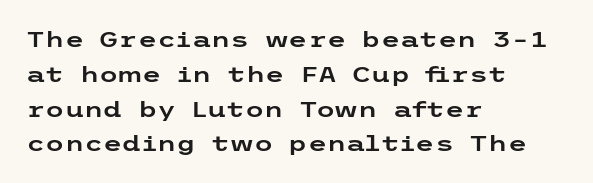
{"italic": "no", "underline": "no", "align": "left", "line_spacing": "normal", "line_spacing_ratio": 1.58, "letter_spacing": "normal", "letter_spacing_em": 0.0, "glyph_px": 22}
